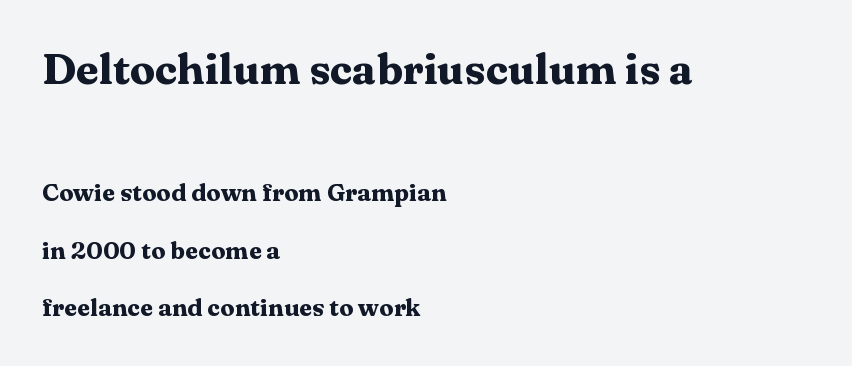
If you measured baseline to baseline, you'd find a long distance. In terms of letterform style, serifs are clearly present. A full-strength bold gives these letters their thick strokes. Do the characters align in a grid? No, the font is proportional. Visually the block forms a straight wall on the left and a jagged coastline on the right.
